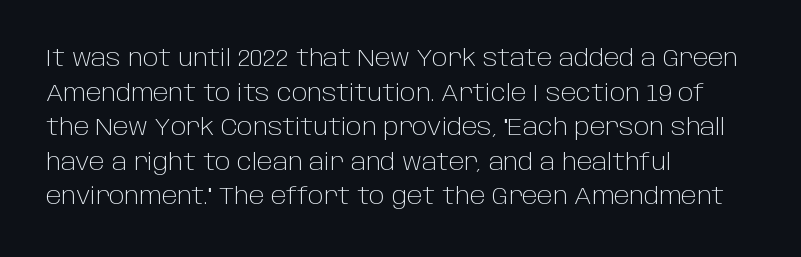
Q: Is the text bold? A: No.
Q: Is the text italic (slanted)? A: No, it is upright.
Q: Is the text underlined? A: No.
Q: How is the paragraph aligned? A: Left-aligned.
Q: Is the spacing between letters normal or unusually wide? A: Normal.
Q: Is the spacing between lines tight, normal or loose? A: Normal.
